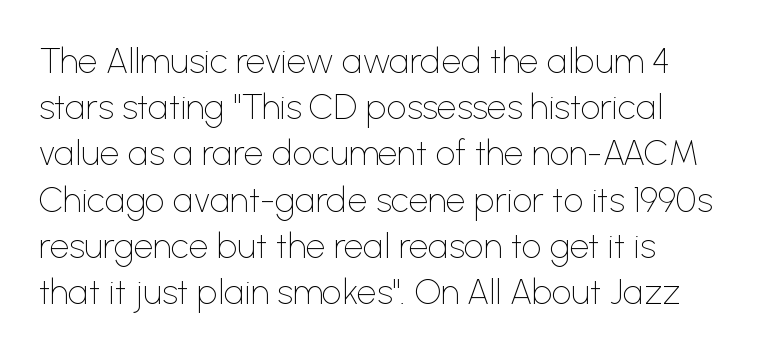
Q: Is the text bold? A: No.
Q: Is the text italic (slanted)? A: No, it is upright.
Q: Is the typeface a serif or a sans-serif typeface? A: Sans-serif.
Q: Is the text underlined? A: No.
Q: Is the spacing between letters normal or unusually wide? A: Normal.
Q: Is the spacing between lines tight, normal or loose? A: Normal.
Q: Width (condensed, normal, or wide)? A: Normal.
Q: Stroke contrast? A: Low.
Q: x-height? A: Medium.
Q: Monospaced? A: No.
